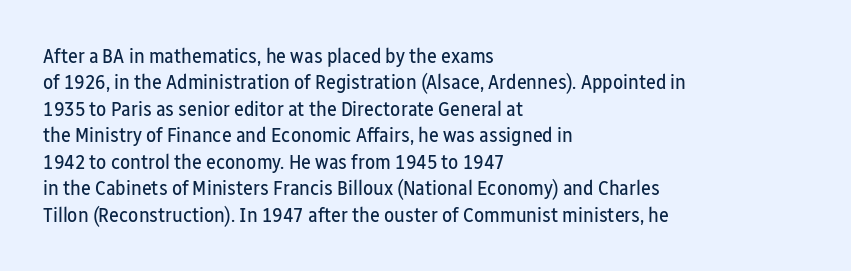
The rendering uses a moderate line-height, typical for paragraphs. Only glyphs here, with clear space below each row. The passage is arranged the way most books set body copy — flush left. Spacing between characters is what you'd get straight out of the box.
